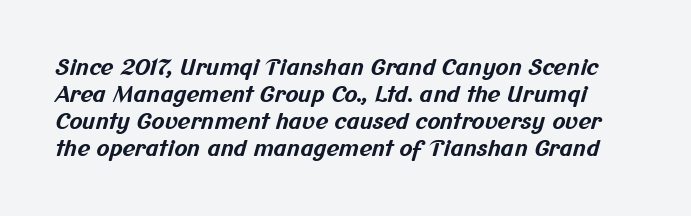
The image shows 22 px bold type; set line spacing 1.22x, normal letter spacing, not underlined.
